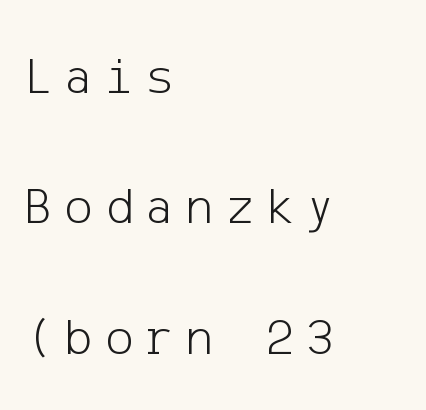
{"serif": "no", "italic": "no", "bold": "no", "weight": "light", "width": "normal", "stroke_contrast": "low", "x_height": "medium", "underline": "no", "align": "left", "line_spacing": "loose", "line_spacing_ratio": 2.46, "letter_spacing": "wide", "letter_spacing_em": 0.23, "glyph_px": 53}
